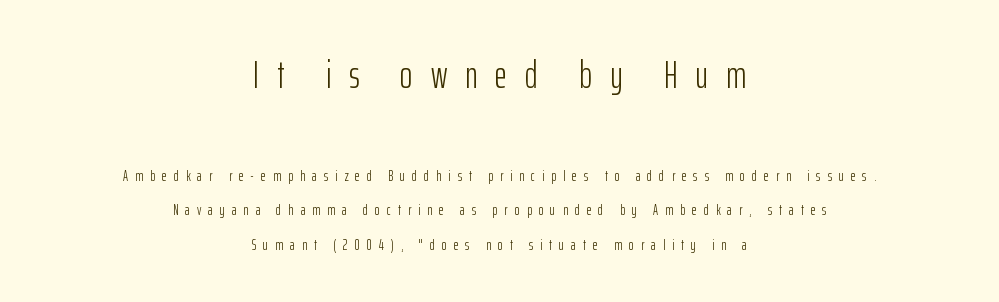
The image shows 38 px light, condensed sans-serif type, upright; set centered, loose line spacing (2.32x), unusually wide letter spacing (+0.47 em), not underlined; the first (top) block is 2.53x larger; low stroke contrast and a medium x-height.
